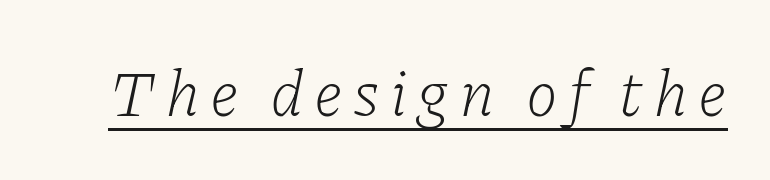
Character widths vary here, with narrow letters taking less room than wide ones. The face looks like a standard text weight, possibly lighter. Each line of the rendering has a horizontal stroke beneath the glyphs. The type family on display is of the serif kind. The lettering tilts uniformly, giving the passage an italic look.
